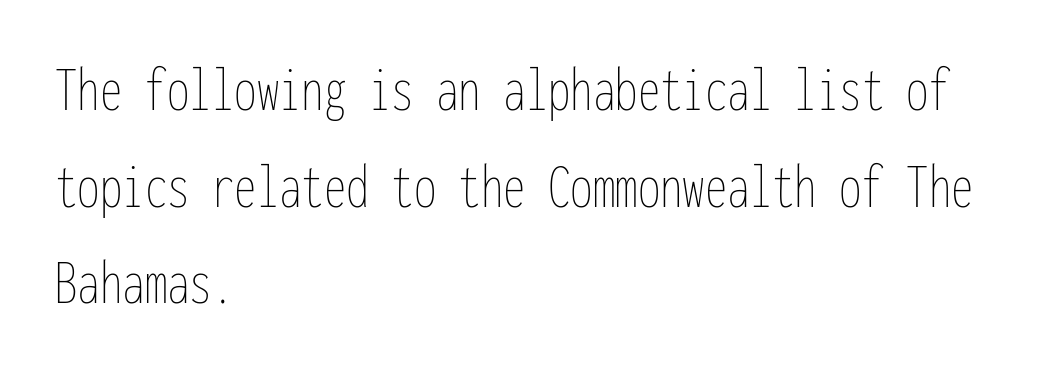
The image shows 64 px thin, condensed type, upright, monospaced; set left-aligned, normal line spacing (1.51x), normal letter spacing, not underlined; low stroke contrast and a medium x-height.
